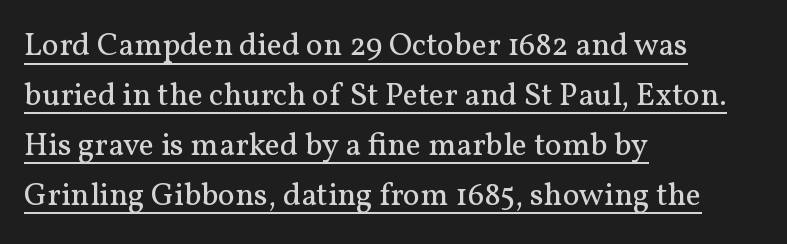
{"serif": "yes", "italic": "no", "bold": "no", "weight": "regular", "width": "normal", "stroke_contrast": "medium", "x_height": "medium", "monospaced": "no", "underline": "yes", "align": "left", "line_spacing": "normal", "line_spacing_ratio": 1.56, "letter_spacing": "normal", "letter_spacing_em": 0.0, "glyph_px": 32}
